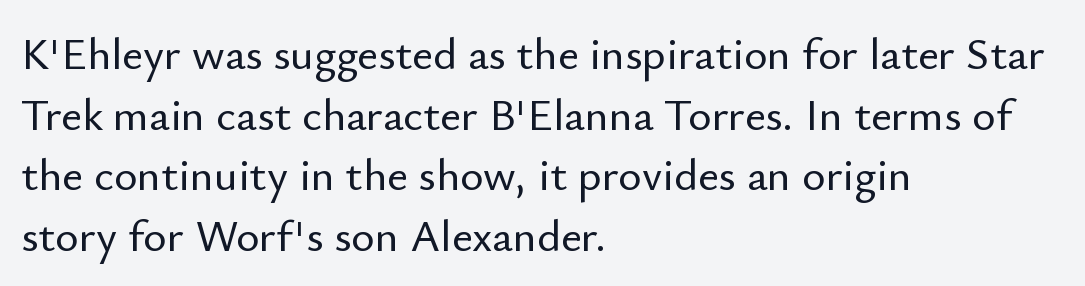
{"serif": "no", "italic": "no", "width": "normal", "stroke_contrast": "low", "x_height": "small", "monospaced": "no", "underline": "no", "align": "left", "line_spacing": "normal", "line_spacing_ratio": 1.35, "letter_spacing": "normal", "letter_spacing_em": 0.0, "glyph_px": 45}
